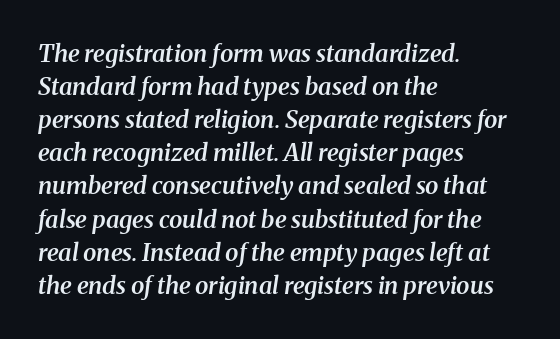
The image shows 24 px text type, italic (leaning right); set left-aligned, normal line spacing (1.38x), normal letter spacing, not underlined.
